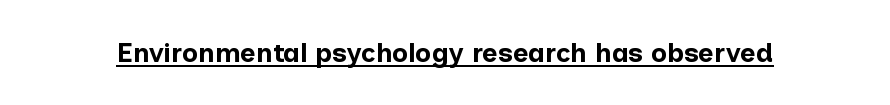
The letters stand straight up with perfectly vertical stems. Between one letter and the next there's only the usual sliver of space. Underlining? Definitely there. Strokes here are thick enough to call this a true bold.
